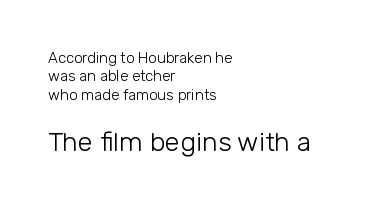
The image shows 27 px text type, upright; set left-aligned, line spacing 1.23x, normal letter spacing, not underlined; the second (bottom) block is 1.8x larger.
